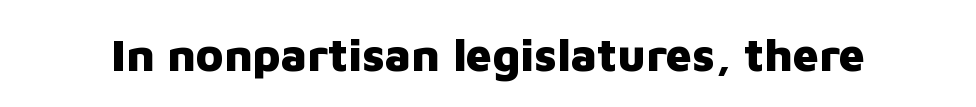
This rendering features lettering with no underline. The type sits square on the baseline with zero lean. Unlike a traditional serif, this face leaves its strokes unadorned. Is this a fixed-width face? No — the glyphs have proportional, varying widths.
